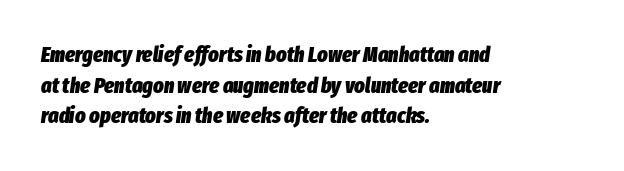
{"italic": "yes", "lean": "right", "slant_degrees": 8, "bold": "yes", "underline": "no", "align": "left", "line_spacing": "normal", "line_spacing_ratio": 1.39, "letter_spacing": "normal", "letter_spacing_em": 0.0, "glyph_px": 22}
